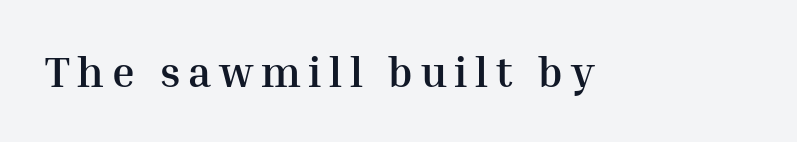
This rendering employs a face with finishing strokes, i.e., a serif. The zone under the glyphs is completely vacant. Do the characters align in a grid? No, the font is proportional. Heavy-handed strokes throughout: this text is bold.
